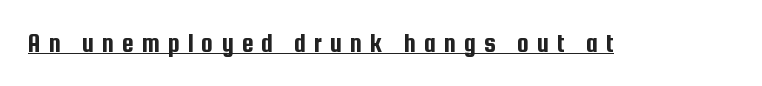
This rendering features underlined lettering. Tall strokes in this sample are plumb rather than angled. There is plenty of visible air inserted between adjacent glyphs.
